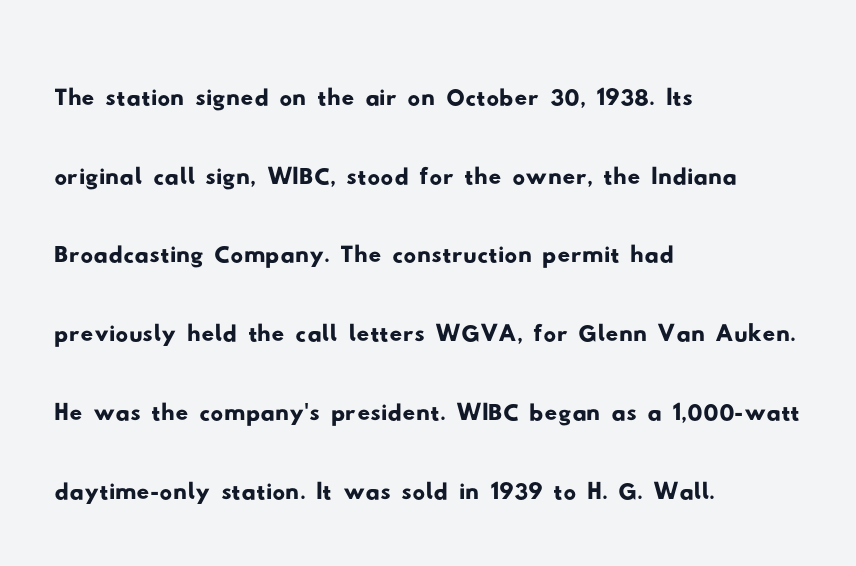
{"serif": "no", "width": "wide", "stroke_contrast": "low", "x_height": "small", "monospaced": "no", "underline": "no", "align": "left", "line_spacing": "normal", "line_spacing_ratio": 1.25, "letter_spacing": "normal", "letter_spacing_em": 0.0, "glyph_px": 63}
